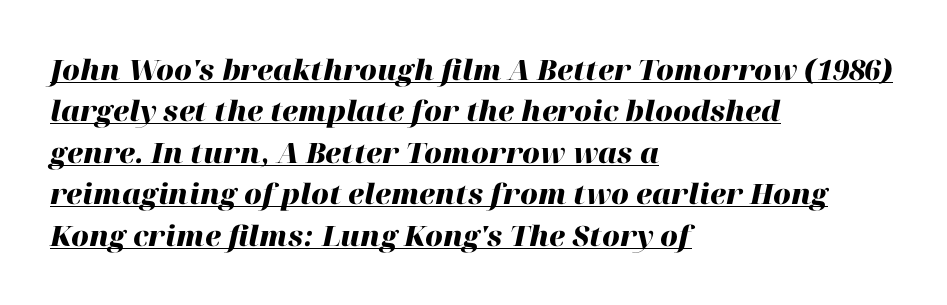
{"italic": "yes", "lean": "right", "slant_degrees": 12, "bold": "yes", "weight": "heavy", "width": "normal", "stroke_contrast": "high", "x_height": "medium", "monospaced": "no", "underline": "yes", "align": "left", "line_spacing": "normal", "line_spacing_ratio": 1.48, "letter_spacing": "normal", "letter_spacing_em": 0.0, "glyph_px": 28}
